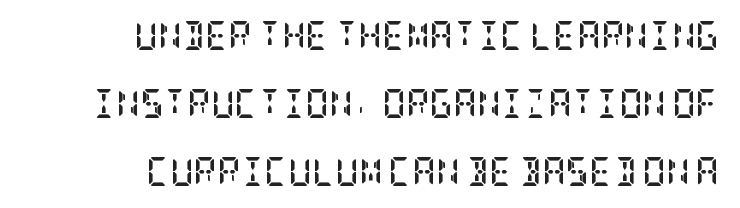
The rag falls on the left side of this text block. A typesetter would label this face a serif. What stands out about the letter spacing? Nothing — it is the standard amount. Characters remain perfectly vertical along every line. Honestly, the rows look like they've been pulled way apart. Just letters on the line, the space beneath them empty.
